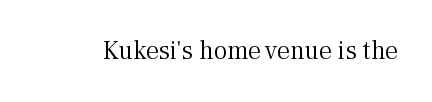
{"italic": "no", "bold": "no", "underline": "no", "letter_spacing": "normal", "letter_spacing_em": 0.0, "glyph_px": 26}
